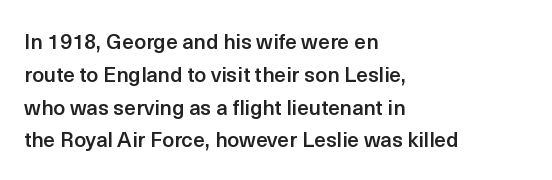
Q: Is the text bold? A: Semi-bold.
Q: Is the text italic (slanted)? A: No, it is upright.
Q: Is the text underlined? A: No.
Q: How is the paragraph aligned? A: Left-aligned.
Q: Is the spacing between letters normal or unusually wide? A: Normal.
Q: Is the spacing between lines tight, normal or loose? A: Normal.
